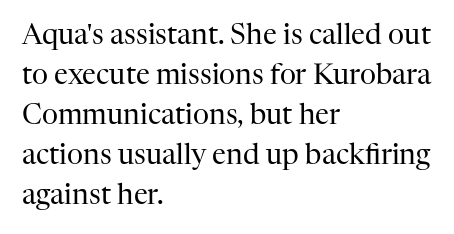
Q: Is the text bold? A: No.
Q: Is the text italic (slanted)? A: No, it is upright.
Q: Is the typeface a serif or a sans-serif typeface? A: Serif.
Q: Is the text underlined? A: No.
Q: How is the paragraph aligned? A: Left-aligned.
Q: Is the spacing between letters normal or unusually wide? A: Normal.
Q: Is the spacing between lines tight, normal or loose? A: Normal.
Q: Width (condensed, normal, or wide)? A: Normal.
Q: Stroke contrast? A: High.
Q: x-height? A: Medium.
Q: Monospaced? A: No.
